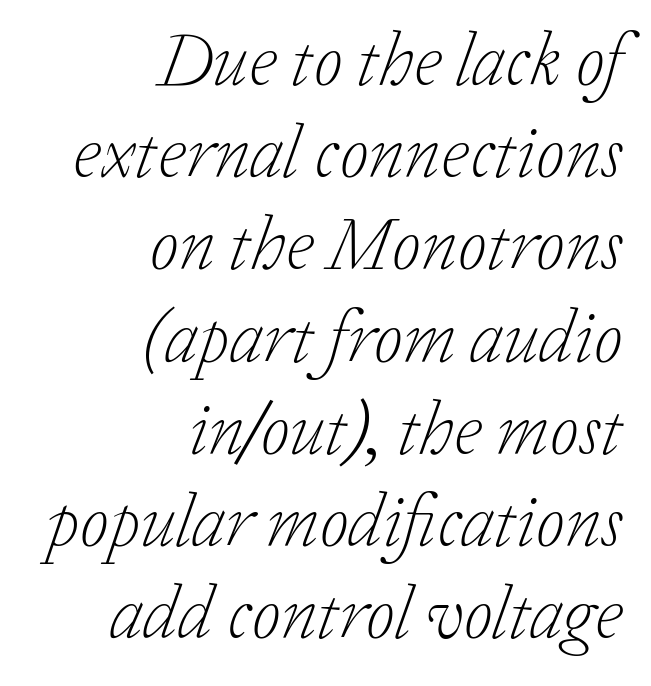
Bare-footed words on every line. Each letter keeps its own natural width here, so spacing adapts to shape. The font sits on the lighter half of the weight spectrum, regular included. The passage shown is typeset with a serif family.
